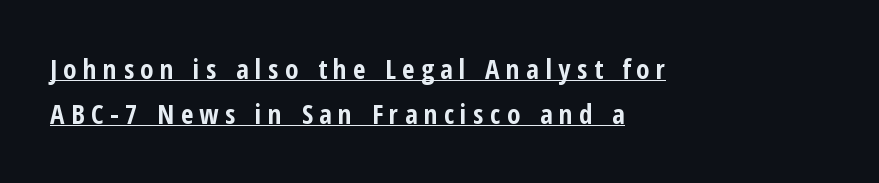
{"italic": "no", "bold": "yes", "underline": "yes", "align": "left", "line_spacing": "normal", "line_spacing_ratio": 1.68, "letter_spacing": "wide", "letter_spacing_em": 0.24, "glyph_px": 27}
